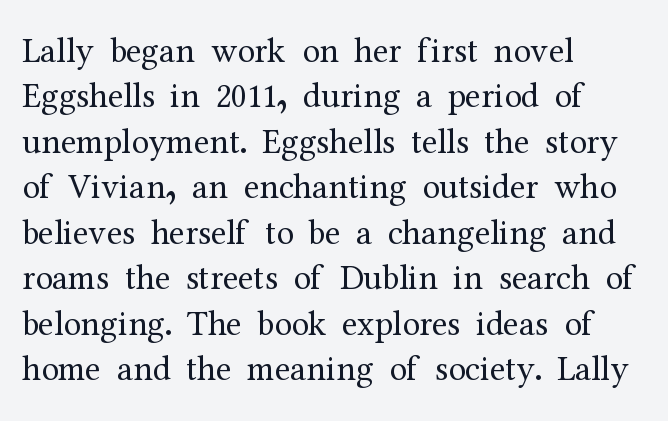
Inter-character spacing is left at the font's built-in metrics. Descender tails drop into unmarked territory. Tall strokes in this sample are plumb rather than angled. This sample keeps an unexceptional amount of space between lines. The letters carry serifs — small finishing strokes at the ends of their stems. Looks like regular typesetting: each glyph gets only the width it needs.
